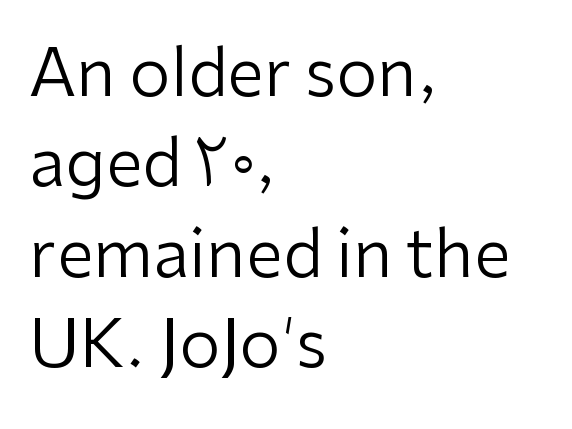
Q: Is the text bold? A: No.
Q: Is the text italic (slanted)? A: No, it is upright.
Q: Is the typeface a serif or a sans-serif typeface? A: Sans-serif.
Q: Is the text underlined? A: No.
Q: How is the paragraph aligned? A: Left-aligned.
Q: Is the spacing between letters normal or unusually wide? A: Normal.
Q: Is the spacing between lines tight, normal or loose? A: Normal.
Q: Width (condensed, normal, or wide)? A: Normal.
Q: Stroke contrast? A: Low.
Q: x-height? A: Medium.
Q: Monospaced? A: No.
